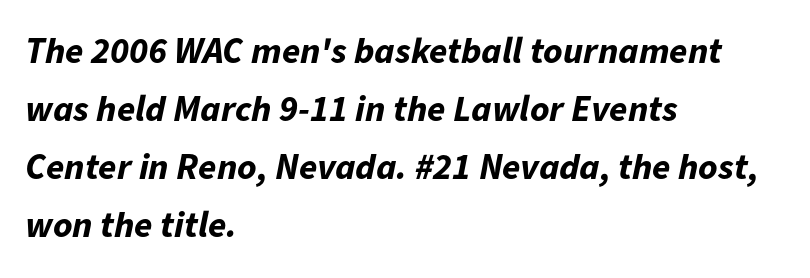
The image shows 37 px bold type, italic (leaning right); set left-aligned, normal line spacing (1.57x), normal letter spacing, not underlined; low stroke contrast and a medium x-height.
